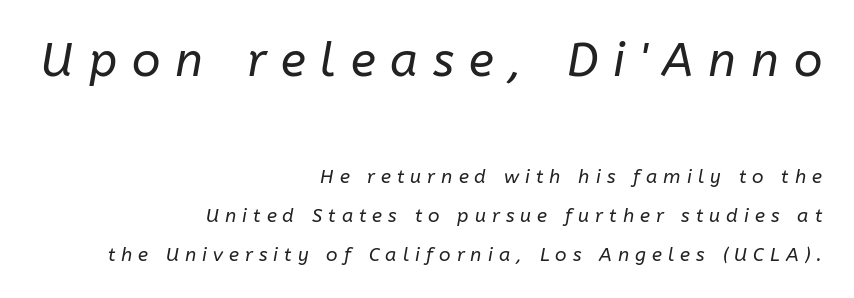
{"italic": "yes", "lean": "right", "slant_degrees": 10, "bold": "no", "weight": "regular", "width": "normal", "stroke_contrast": "low", "x_height": "medium", "monospaced": "no", "underline": "no", "align": "right", "line_spacing": "loose", "line_spacing_ratio": 2.04, "letter_spacing": "wide", "letter_spacing_em": 0.32, "larger_block": "first", "size_ratio": 2.47, "glyph_px": 47}
